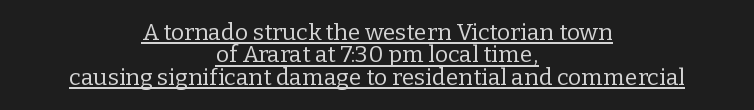
The typesetter has applied underlining to the passage shown. Nope, not italic — everything's standing straight. The letters sit at their default tracking, neither squeezed nor spread. Does the leading feel generous? Not at all — it's pinched.
